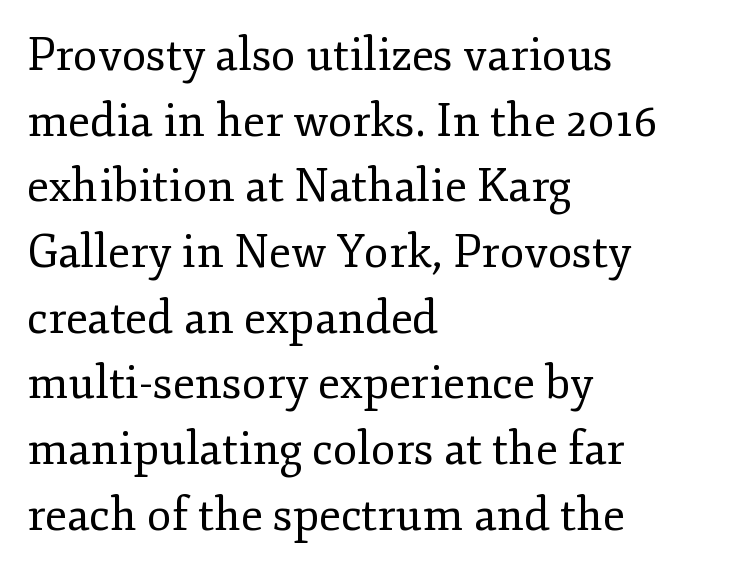
Q: Is the text bold? A: No.
Q: Is the text italic (slanted)? A: No, it is upright.
Q: Is the typeface a serif or a sans-serif typeface? A: Serif.
Q: Is the text underlined? A: No.
Q: How is the paragraph aligned? A: Left-aligned.
Q: Is the spacing between letters normal or unusually wide? A: Normal.
Q: Is the spacing between lines tight, normal or loose? A: Normal.
Q: Width (condensed, normal, or wide)? A: Normal.
Q: Stroke contrast? A: Low.
Q: x-height? A: Small.
Q: Monospaced? A: No.
